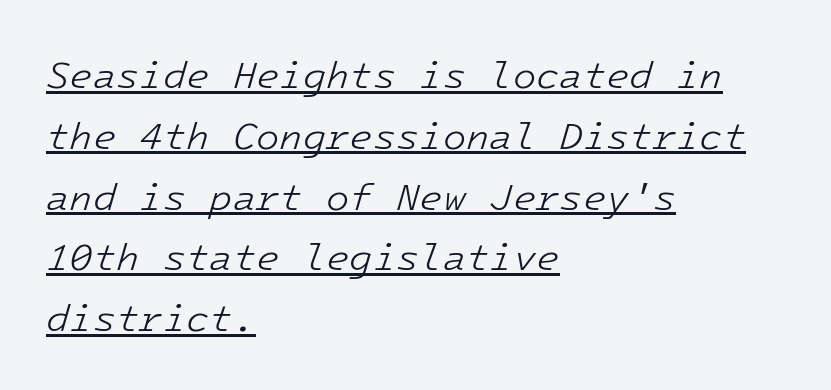
The image shows 38 px light type, italic (leaning right), monospaced; set left-aligned, normal line spacing (1.6x), normal letter spacing, underlined; low stroke contrast and a medium x-height.
